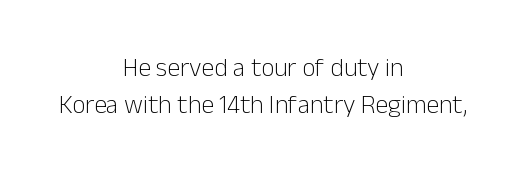
{"italic": "no", "bold": "no", "underline": "no", "align": "center", "line_spacing": "normal", "line_spacing_ratio": 1.42, "letter_spacing": "normal", "letter_spacing_em": 0.0, "glyph_px": 26}
